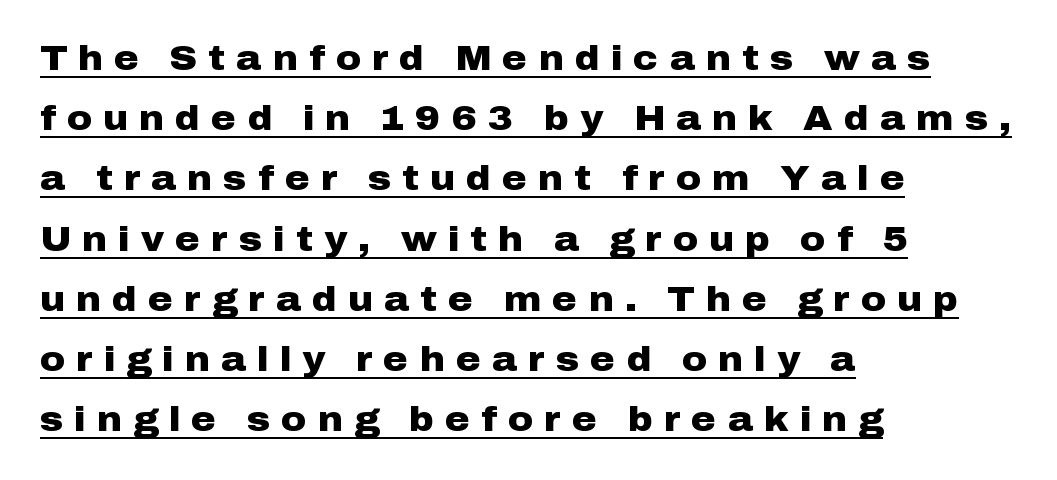
Q: Is the text bold? A: Yes.
Q: Is the text italic (slanted)? A: No, it is upright.
Q: Is the typeface a serif or a sans-serif typeface? A: Sans-serif.
Q: Is the text underlined? A: Yes.
Q: How is the paragraph aligned? A: Left-aligned.
Q: Is the spacing between letters normal or unusually wide? A: Unusually wide.
Q: Width (condensed, normal, or wide)? A: Wide.
Q: Stroke contrast? A: Low.
Q: x-height? A: Medium.
Q: Monospaced? A: No.
